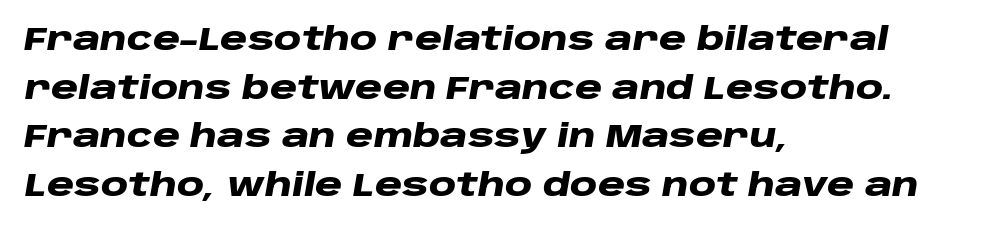
{"italic": "yes", "lean": "right", "slant_degrees": 10, "bold": "yes", "weight": "heavy", "width": "wide", "stroke_contrast": "low", "x_height": "large", "monospaced": "no", "underline": "no", "align": "left", "line_spacing": "normal", "line_spacing_ratio": 1.57, "letter_spacing": "normal", "letter_spacing_em": 0.0, "glyph_px": 31}
